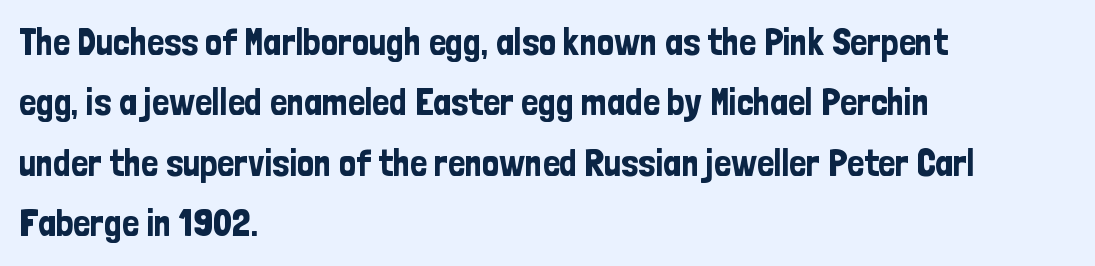
Descenders hang freely into open space. The lines are quadded left. These lines are rendered in a variable-pitch font. In terms of letterspacing, this is plain default setting. This block has exactly the height ordinary leading produces. Does the lettering tilt? It doesn't — this is upright.
